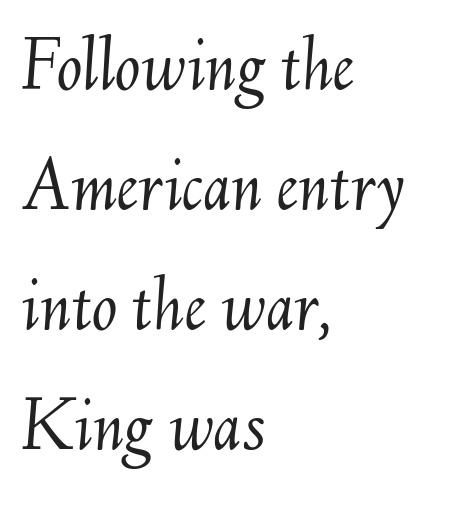
The image shows 76 px light type, italic (leaning right); set left-aligned, normal line spacing (1.58x), normal letter spacing, not underlined; medium stroke contrast and a small x-height.
